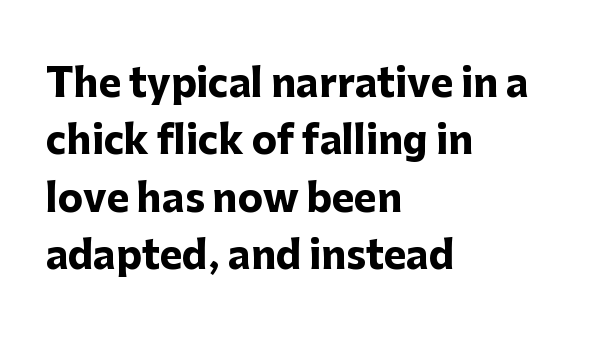
Q: Is the text bold? A: Yes.
Q: Is the text italic (slanted)? A: No, it is upright.
Q: Is the typeface a serif or a sans-serif typeface? A: Sans-serif.
Q: Is the text underlined? A: No.
Q: How is the paragraph aligned? A: Left-aligned.
Q: Is the spacing between letters normal or unusually wide? A: Normal.
Q: Is the spacing between lines tight, normal or loose? A: Normal.
Q: Width (condensed, normal, or wide)? A: Normal.
Q: Stroke contrast? A: Low.
Q: x-height? A: Medium.
Q: Monospaced? A: No.
